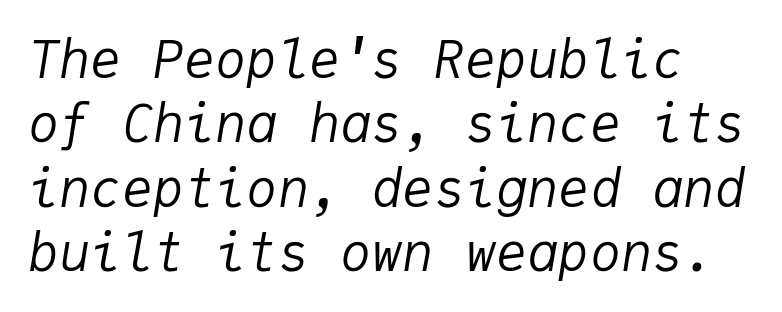
Q: Is the text bold? A: No.
Q: Is the text italic (slanted)? A: Yes, it leans right by about 9 degrees.
Q: Is the text underlined? A: No.
Q: Is the spacing between letters normal or unusually wide? A: Normal.
Q: Width (condensed, normal, or wide)? A: Normal.
Q: Stroke contrast? A: Low.
Q: x-height? A: Medium.
Q: Monospaced? A: Yes.
